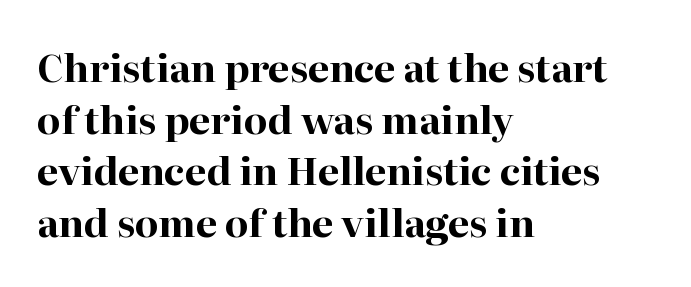
Honestly, the letter spacing is just normal — you wouldn't notice it. You could not count columns in this text — the font is proportionally spaced. The letters stand upright; this is a roman face. A student would call this left alignment; a typographer would say flush left, rag right. Has an underline been added? It has not.
